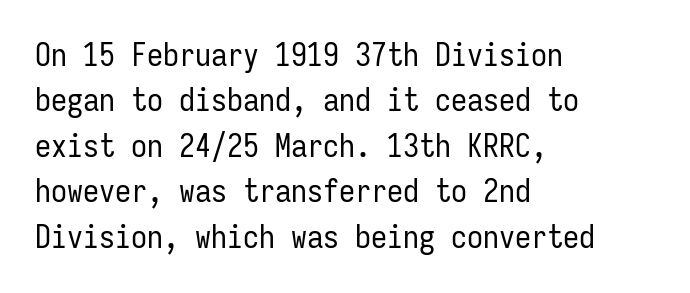
The image shows 32 px regular-weight, condensed sans-serif type, upright, monospaced; set left-aligned, normal line spacing (1.42x), normal letter spacing, not underlined; low stroke contrast and a medium x-height.
